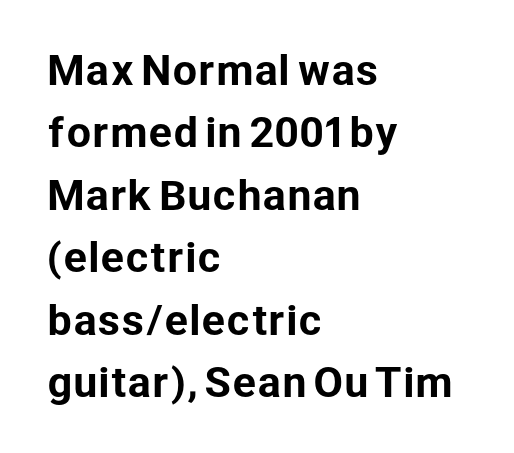
Q: Is the text italic (slanted)? A: No, it is upright.
Q: Is the typeface a serif or a sans-serif typeface? A: Sans-serif.
Q: Is the text underlined? A: No.
Q: How is the paragraph aligned? A: Left-aligned.
Q: Is the spacing between letters normal or unusually wide? A: Normal.
Q: Is the spacing between lines tight, normal or loose? A: Normal.
Q: Width (condensed, normal, or wide)? A: Normal.
Q: Stroke contrast? A: Low.
Q: x-height? A: Medium.
Q: Monospaced? A: No.
